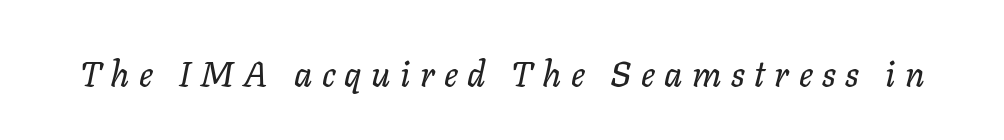
The image shows 35 px text type, italic (leaning right); set unusually wide letter spacing (+0.27 em), not underlined; low stroke contrast and a medium x-height.
